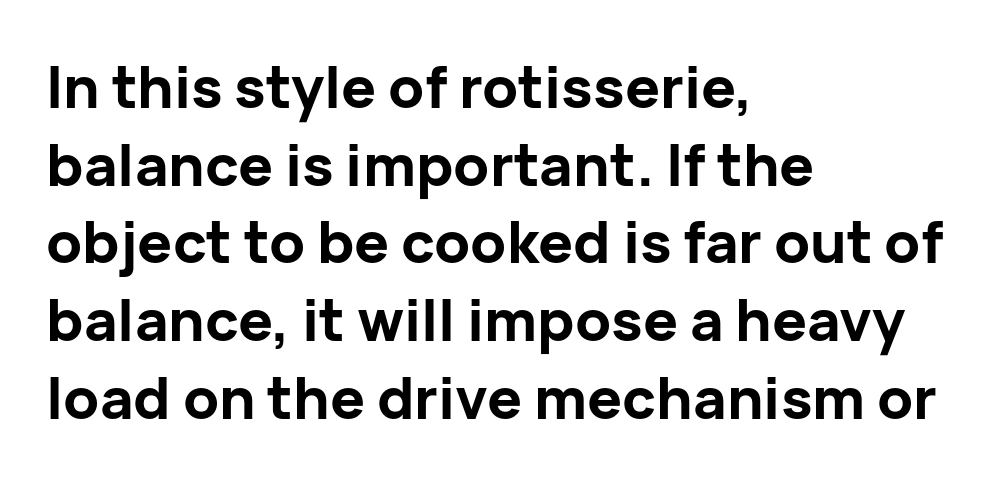
{"serif": "no", "italic": "no", "bold": "yes", "weight": "bold", "width": "normal", "stroke_contrast": "low", "x_height": "medium", "monospaced": "no", "underline": "no", "align": "left", "line_spacing": "normal", "line_spacing_ratio": 1.34, "letter_spacing": "normal", "letter_spacing_em": 0.0, "glyph_px": 58}
